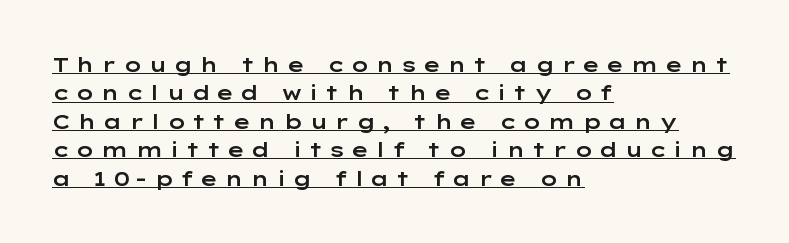
The image shows 20 px text type, upright; set left-aligned, normal line spacing (1.42x), unusually wide letter spacing (+0.27 em), underlined.
